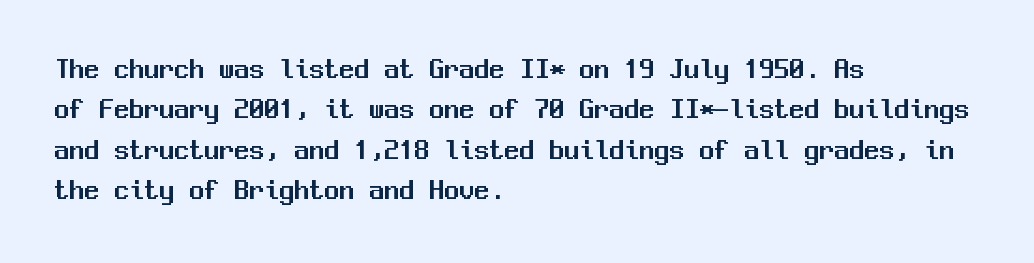
This sample uses an upright cut, with every glyph sitting square on the baseline. Here the glyphs are tracked normally, forming tight word shapes. The text was rendered using a sans face with plain stroke endings. A normal amount of white space separates one row of letters from the next.
